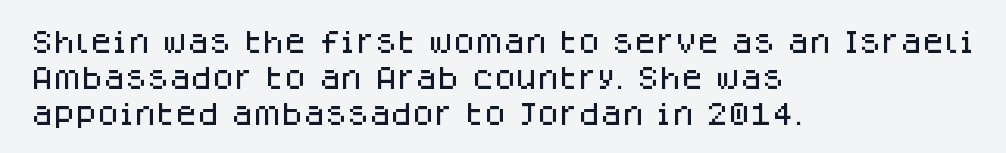
Vertically, the passage feels balanced, rows spaced as you'd expect. Every character sits straight up, as roman type does. A typesetter would call this zero additional tracking. Each line starts at the same left margin while the right side varies. Descenders are the only things crossing below the line.
